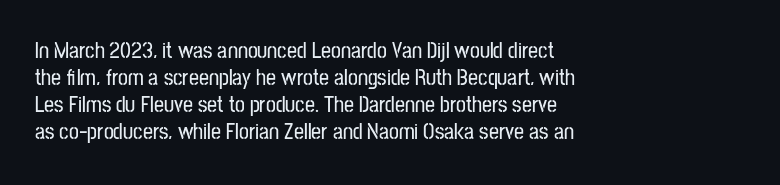
{"italic": "no", "underline": "no", "align": "left", "line_spacing_ratio": 1.22, "letter_spacing": "normal", "letter_spacing_em": 0.0, "glyph_px": 22}
